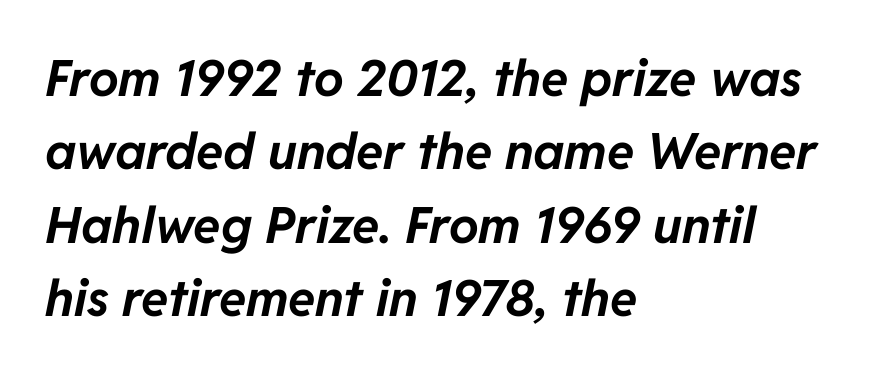
{"italic": "yes", "lean": "right", "slant_degrees": 11, "bold": "yes", "weight": "bold", "width": "normal", "stroke_contrast": "low", "x_height": "medium", "monospaced": "no", "underline": "no", "align": "left", "line_spacing": "normal", "line_spacing_ratio": 1.47, "letter_spacing": "normal", "letter_spacing_em": 0.0, "glyph_px": 50}
